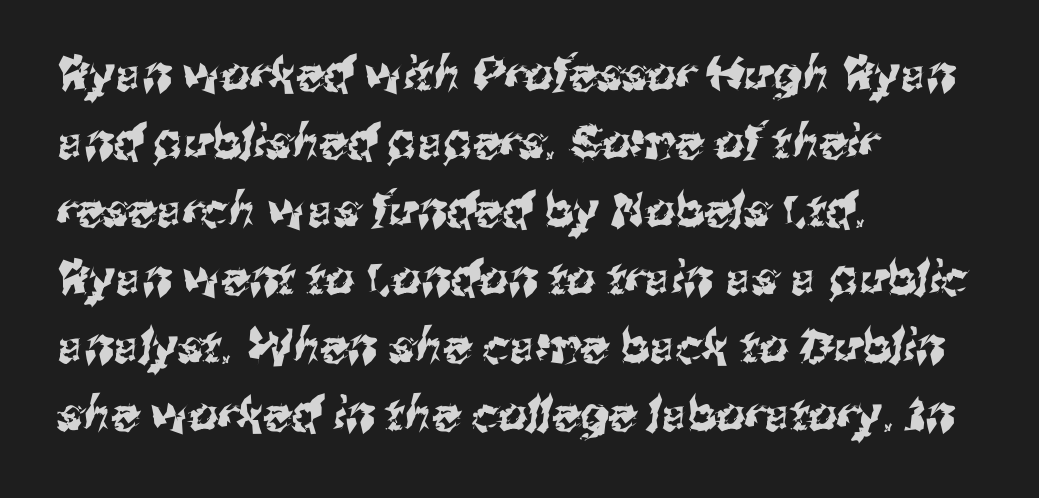
{"serif": "no", "width": "normal", "stroke_contrast": "medium", "x_height": "medium", "monospaced": "no", "underline": "no", "align": "left", "line_spacing": "normal", "line_spacing_ratio": 1.48, "letter_spacing": "normal", "letter_spacing_em": 0.0, "glyph_px": 46}
